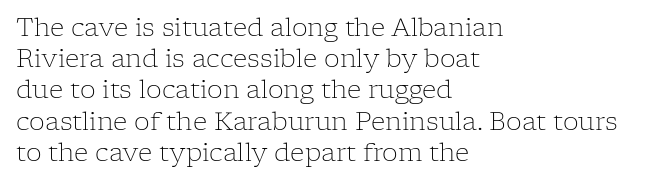
Spacing between characters is what you'd get straight out of the box. Ordinary non-slanted type is in use. The compositor pushed each line to the left boundary. Rows of type keep a routine distance in the vertical direction.
